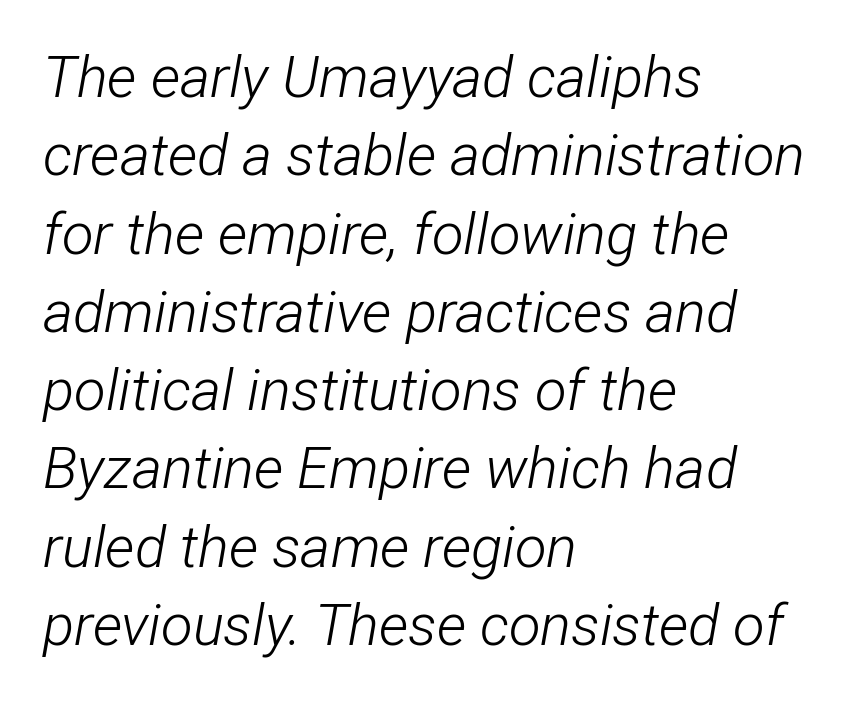
Each letter keeps its own natural width here, so spacing adapts to shape. No extra ink here — the face is not bold. What stands out about the letter spacing? Nothing — it is the standard amount. How would I describe the line gaps? Plain and ordinary. Only glyphs here, with clear space below each row. Style check: oblique.
